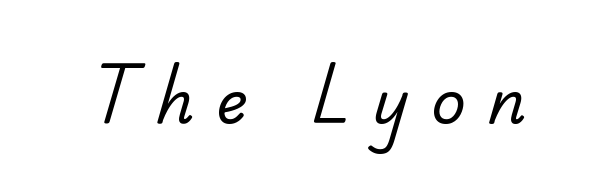
The image shows 60 px regular-weight sans-serif type; set unusually wide letter spacing (+0.36 em), not underlined; low stroke contrast and a small x-height.
